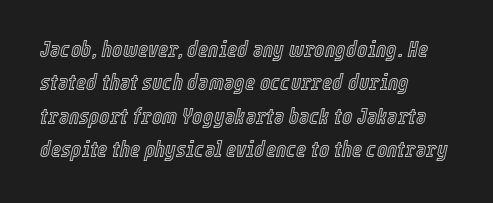
{"italic": "yes", "lean": "right", "slant_degrees": 12, "underline": "no", "align": "left", "line_spacing": "normal", "line_spacing_ratio": 1.52, "letter_spacing": "normal", "letter_spacing_em": 0.0, "glyph_px": 22}
